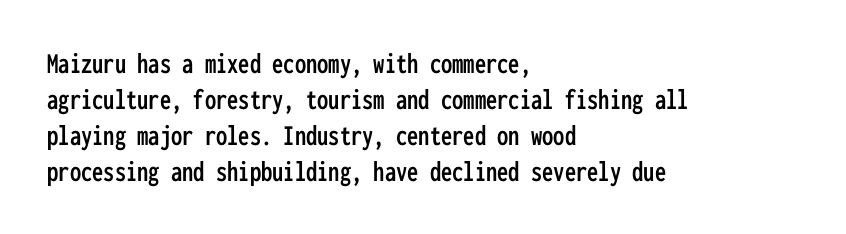
The image shows 30 px condensed sans-serif type, upright, monospaced; set left-aligned, line spacing 1.2x, normal letter spacing, not underlined; low stroke contrast and a medium x-height.
